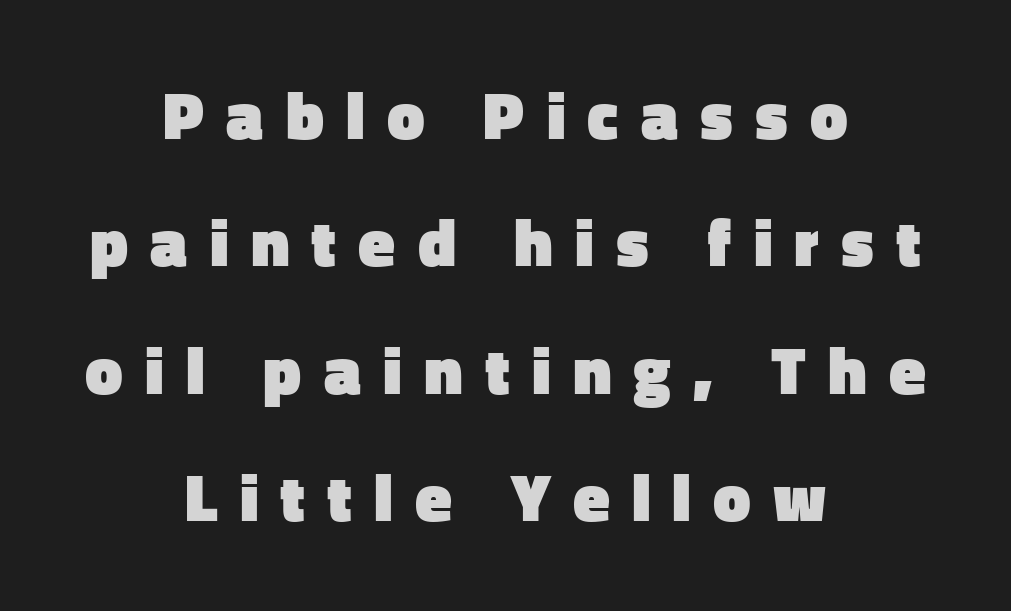
The image shows 67 px heavy sans-serif type, upright; set centered, loose line spacing (1.9x), unusually wide letter spacing (+0.33 em), not underlined; low stroke contrast and a medium x-height.
